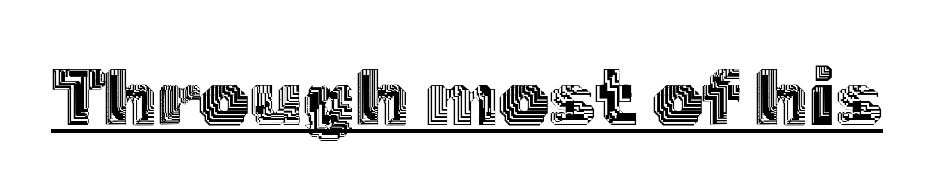
Spacing between characters is what you'd get straight out of the box. Looks like regular typesetting: each glyph gets only the width it needs. Italic? Not at all — the glyphs are vertical. A typographer would call this underscored text.
